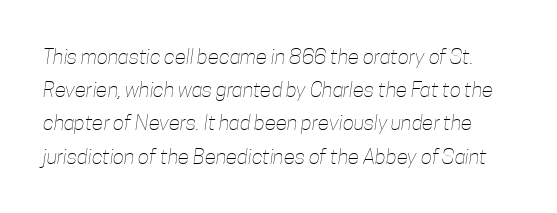
The image shows 21 px text type; set normal line spacing (1.58x), normal letter spacing, not underlined.
